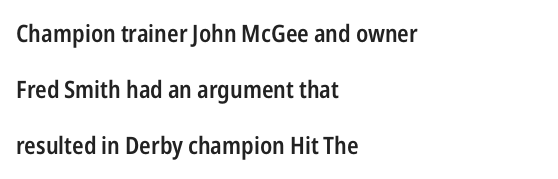
The image shows 24 px text type, upright; set left-aligned, loose line spacing (2.34x), normal letter spacing, not underlined.
